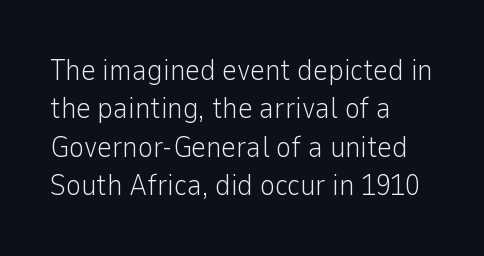
{"serif": "no", "italic": "no", "bold": "no", "weight": "light", "width": "normal", "stroke_contrast": "low", "x_height": "medium", "monospaced": "no", "underline": "no", "align": "left", "line_spacing": "normal", "line_spacing_ratio": 1.32, "letter_spacing": "normal", "letter_spacing_em": 0.0, "glyph_px": 29}
